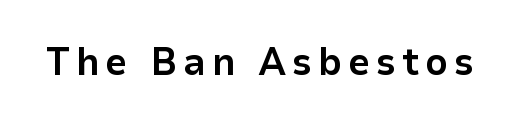
Any mark beneath the type? The region is blank. The type family on display is of the sans-serif kind. The rendering uses natural spacing where letterforms have individual widths. I'd describe the lettering as bold — thick and assertive.
